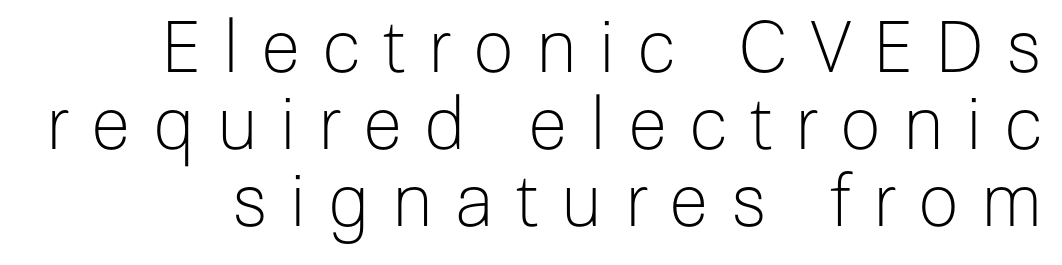
{"serif": "no", "italic": "no", "bold": "no", "weight": "light", "width": "normal", "stroke_contrast": "low", "x_height": "medium", "monospaced": "no", "underline": "no", "line_spacing": "tight", "line_spacing_ratio": 1.07, "letter_spacing": "wide", "letter_spacing_em": 0.31, "glyph_px": 72}
